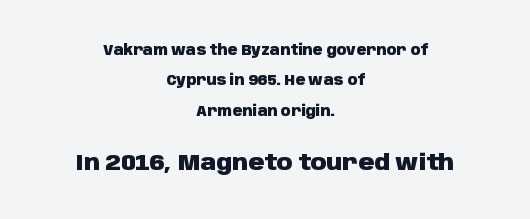
The image shows 22 px bold type, upright; set centered, loose line spacing (2.17x), normal letter spacing, not underlined; the second (bottom) block is 1.57x larger.
